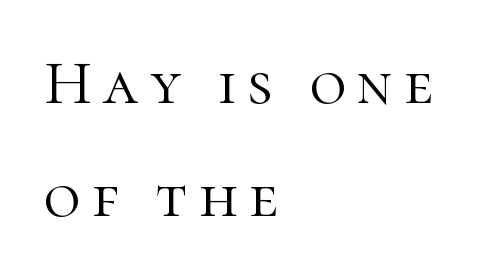
Do the characters align in a grid? No, the font is proportional. The face looks like a standard text weight, possibly lighter. The strip under each line holds only bare page. Line beginnings align vertically; line endings do not. A typesetter would mark this as roman, not italic. I'd call this a serif setting — the letters wear small feet.
